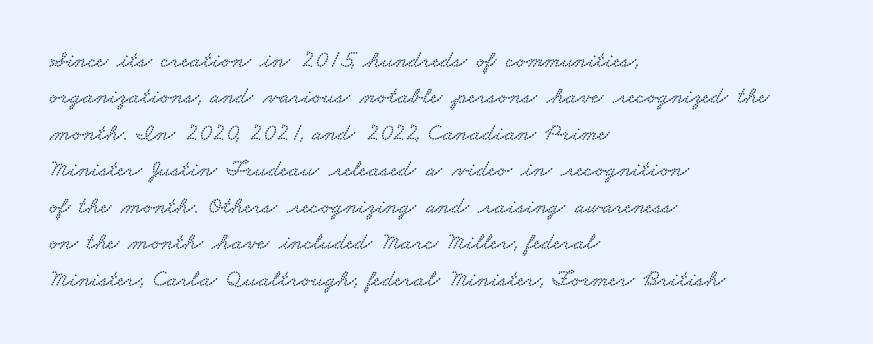
Q: Is the text underlined? A: No.
Q: How is the paragraph aligned? A: Left-aligned.
Q: Is the spacing between letters normal or unusually wide? A: Normal.
Q: Is the spacing between lines tight, normal or loose? A: Normal.
